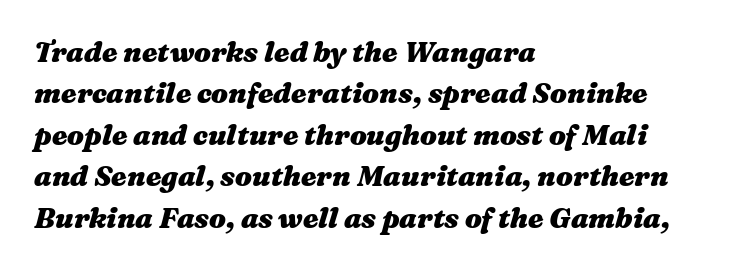
Q: Is the text bold? A: Yes.
Q: Is the text italic (slanted)? A: Yes, it leans right by about 16 degrees.
Q: Is the text underlined? A: No.
Q: How is the paragraph aligned? A: Left-aligned.
Q: Is the spacing between letters normal or unusually wide? A: Normal.
Q: Is the spacing between lines tight, normal or loose? A: Normal.
Q: Width (condensed, normal, or wide)? A: Wide.
Q: Stroke contrast? A: Medium.
Q: x-height? A: Medium.
Q: Monospaced? A: No.
